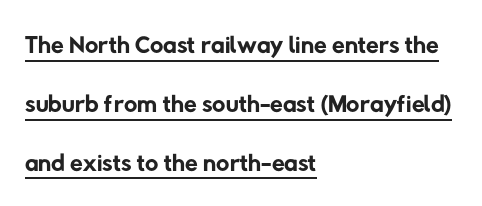
Has an underline been added? It has. Reading down the column, the eye jumps a familiar distance to each next line. Each line starts at the same left margin while the right side varies. Default kerning and tracking; the words read as compact shapes. Bold? No — there's no thickening of the strokes. The characters display no serif detailing; their extremities are plain.
